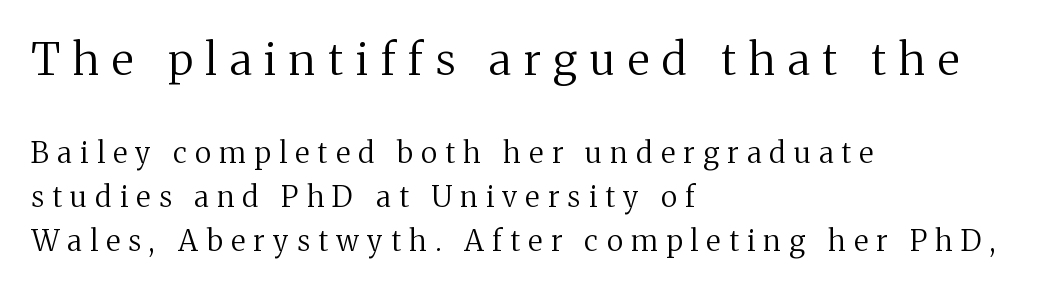
Q: Is the text bold? A: No.
Q: Is the text italic (slanted)? A: No, it is upright.
Q: Is the typeface a serif or a sans-serif typeface? A: Serif.
Q: Is the text underlined? A: No.
Q: How is the paragraph aligned? A: Left-aligned.
Q: Is the spacing between letters normal or unusually wide? A: Unusually wide.
Q: Is the spacing between lines tight, normal or loose? A: Normal.
Q: Which block of text is set in a larger size, the first (top) or the second (bottom)? A: The first (top) one.
Q: Width (condensed, normal, or wide)? A: Normal.
Q: Stroke contrast? A: Medium.
Q: x-height? A: Medium.
Q: Monospaced? A: No.
